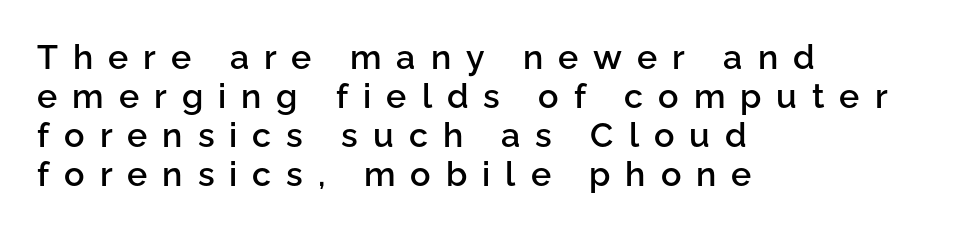
Words float on clear page, feet unadorned. Italic? Not at all — the glyphs are vertical. Horizontal bands of white between lines are thin slivers. Proportional: the letters do not fall into vertical columns. Each word looks stretched out because of the extra space between its letters.
